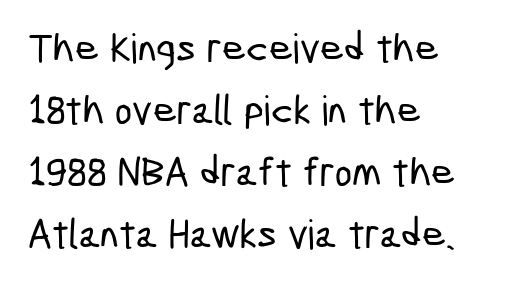
The image shows 41 px condensed sans-serif type; set left-aligned, normal line spacing (1.51x), normal letter spacing, not underlined; low stroke contrast and a medium x-height.
